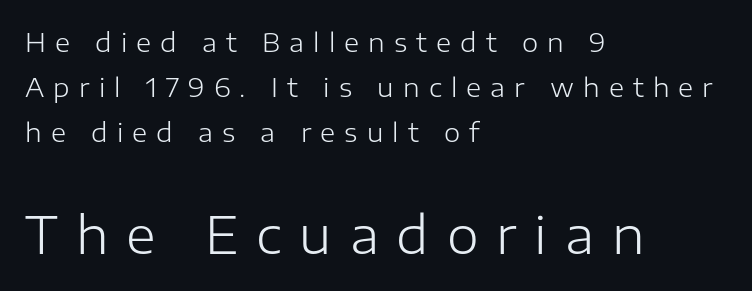
{"serif": "no", "italic": "no", "bold": "no", "weight": "light", "width": "normal", "stroke_contrast": "low", "x_height": "medium", "monospaced": "no", "underline": "no", "align": "left", "line_spacing_ratio": 1.73, "letter_spacing": "wide", "letter_spacing_em": 0.35, "larger_block": "second", "size_ratio": 1.96, "glyph_px": 51}
